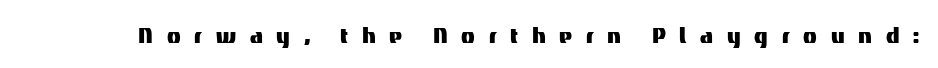
Q: Is the text italic (slanted)? A: No, it is upright.
Q: Is the typeface a serif or a sans-serif typeface? A: Sans-serif.
Q: Is the text underlined? A: No.
Q: Is the spacing between letters normal or unusually wide? A: Unusually wide.
Q: Width (condensed, normal, or wide)? A: Normal.
Q: Stroke contrast? A: Medium.
Q: x-height? A: Medium.
Q: Monospaced? A: No.
